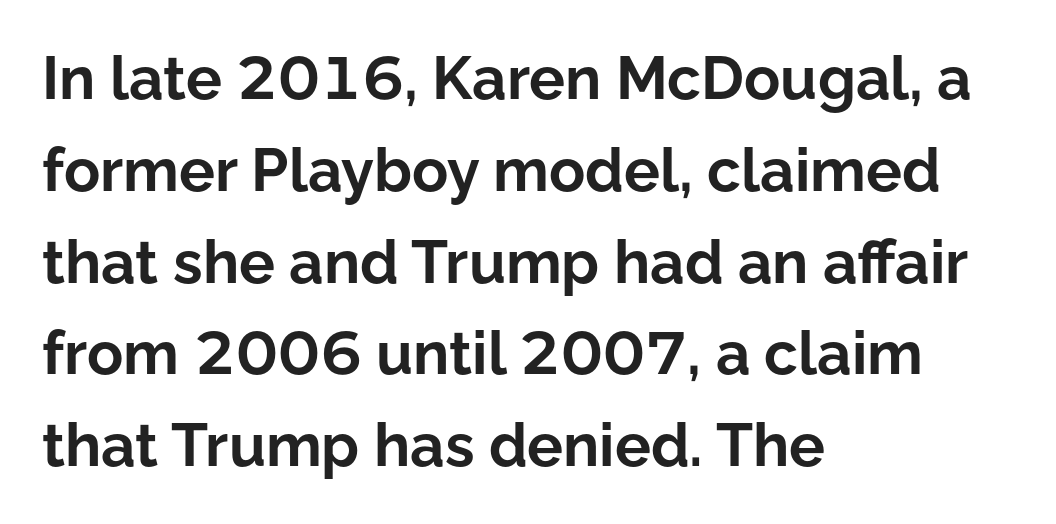
{"serif": "no", "italic": "no", "bold": "yes", "weight": "bold", "width": "normal", "stroke_contrast": "low", "x_height": "medium", "monospaced": "no", "underline": "no", "align": "left", "line_spacing": "normal", "line_spacing_ratio": 1.53, "letter_spacing": "normal", "letter_spacing_em": 0.0, "glyph_px": 60}
